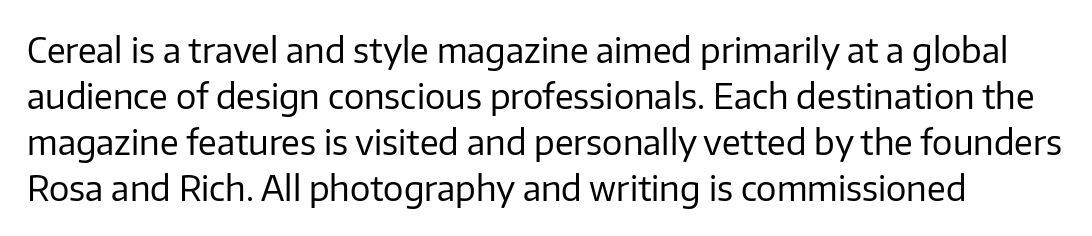
The image shows 34 px regular-weight sans-serif type, upright; set normal line spacing (1.35x), normal letter spacing, not underlined; low stroke contrast and a medium x-height.
